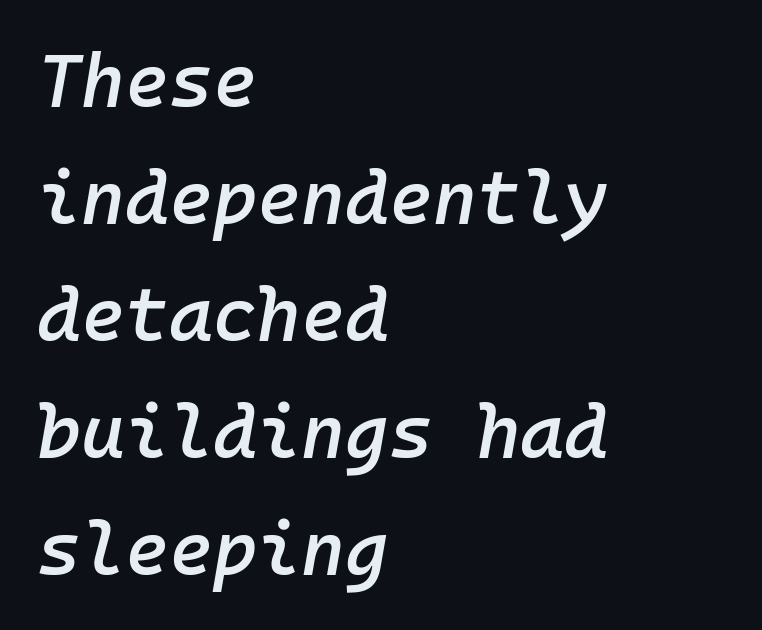
The image shows 75 px semibold type, italic (leaning right), monospaced; set left-aligned, normal line spacing (1.56x), normal letter spacing, not underlined; low stroke contrast and a medium x-height.
